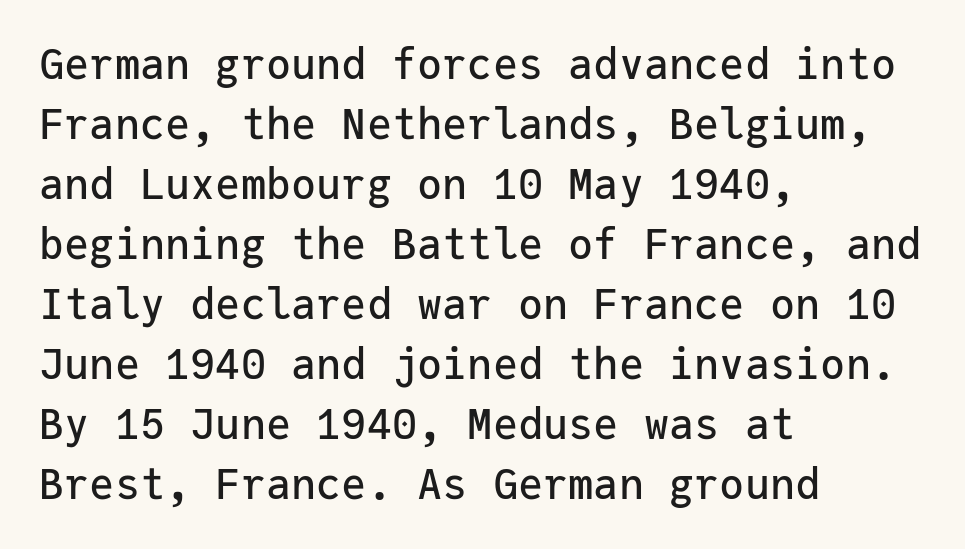
{"serif": "no", "italic": "no", "width": "normal", "stroke_contrast": "low", "x_height": "medium", "monospaced": "yes", "underline": "no", "align": "left", "line_spacing": "normal", "line_spacing_ratio": 1.43, "letter_spacing": "normal", "letter_spacing_em": 0.0, "glyph_px": 42}
